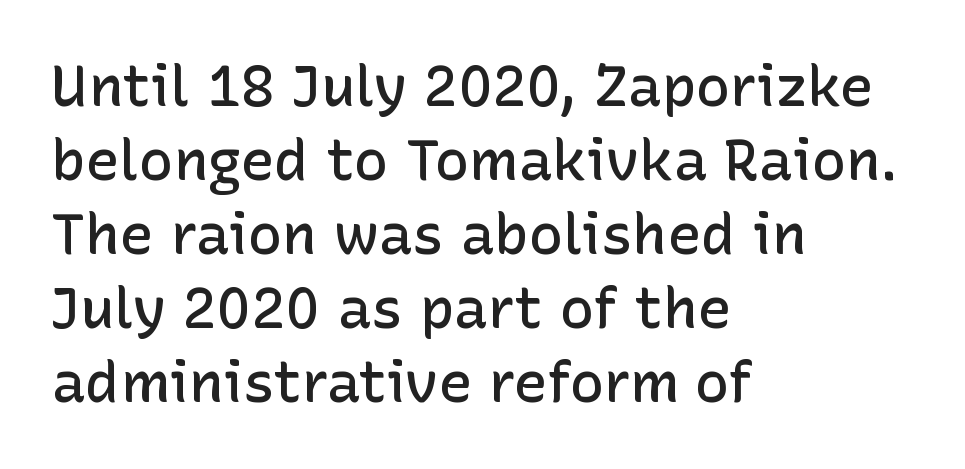
{"serif": "no", "italic": "no", "bold": "semi", "weight": "semibold", "width": "normal", "stroke_contrast": "low", "x_height": "medium", "monospaced": "no", "underline": "no", "align": "left", "line_spacing": "normal", "line_spacing_ratio": 1.3, "letter_spacing": "normal", "letter_spacing_em": 0.0, "glyph_px": 57}
